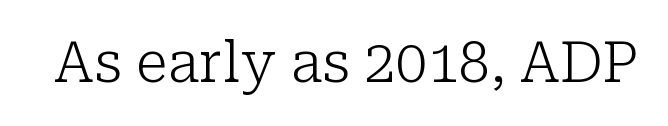
Q: Is the text bold? A: No.
Q: Is the text italic (slanted)? A: No, it is upright.
Q: Is the typeface a serif or a sans-serif typeface? A: Serif.
Q: Is the text underlined? A: No.
Q: Is the spacing between letters normal or unusually wide? A: Normal.
Q: Width (condensed, normal, or wide)? A: Normal.
Q: Stroke contrast? A: Low.
Q: x-height? A: Medium.
Q: Monospaced? A: No.
